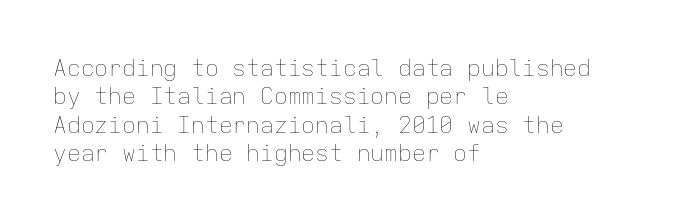
{"italic": "no", "bold": "no", "underline": "no", "align": "left", "line_spacing_ratio": 1.23, "letter_spacing": "normal", "letter_spacing_em": 0.0, "glyph_px": 23}
